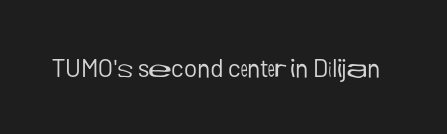
The image shows 25 px text type, upright; set normal letter spacing, not underlined.
